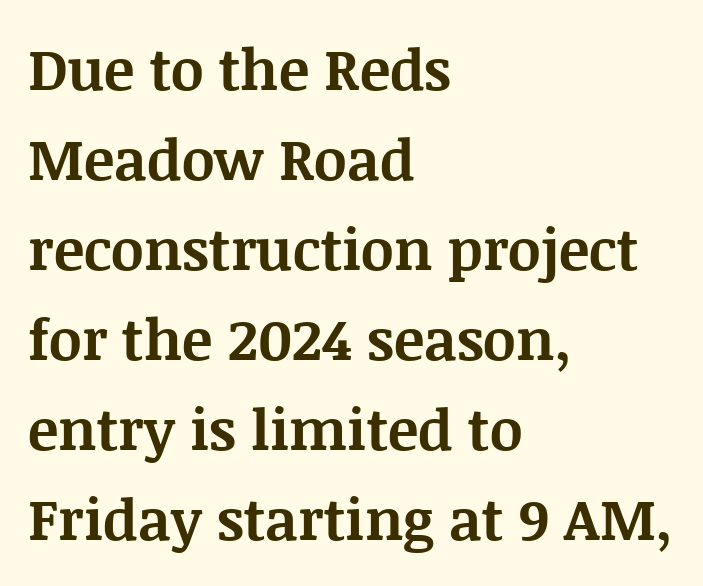
Anything drawn beneath the words? Only blank space. Type style note: has serifs. Between one letter and the next there's only the usual sliver of space. These lines carry a lot of weight — the face is fully bold. Looks like regular typesetting: each glyph gets only the width it needs.
